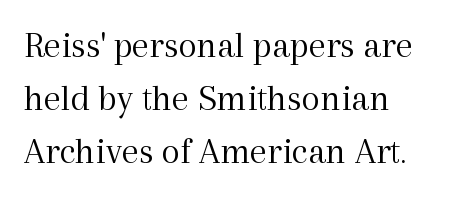
{"serif": "yes", "italic": "no", "bold": "no", "weight": "light", "width": "normal", "x_height": "medium", "monospaced": "no", "underline": "no", "line_spacing": "normal", "line_spacing_ratio": 1.4, "letter_spacing": "normal", "letter_spacing_em": 0.0, "glyph_px": 38}
